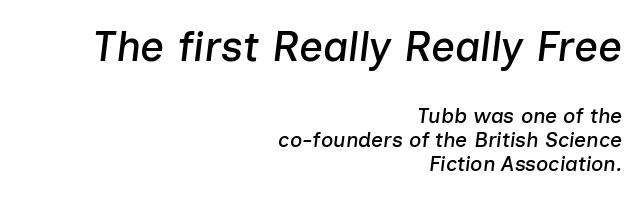
The image shows 42 px text type, italic (leaning right); set right-aligned, tight line spacing (1.15x), normal letter spacing, not underlined; the first (top) block is 2.0x larger; low stroke contrast and a medium x-height.
